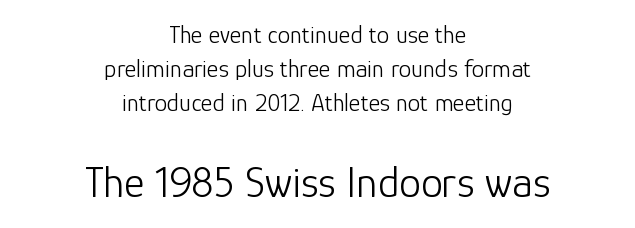
Q: Is the text bold? A: No.
Q: Is the text italic (slanted)? A: No, it is upright.
Q: Is the typeface a serif or a sans-serif typeface? A: Sans-serif.
Q: Is the text underlined? A: No.
Q: How is the paragraph aligned? A: Centered.
Q: Is the spacing between letters normal or unusually wide? A: Normal.
Q: Is the spacing between lines tight, normal or loose? A: Normal.
Q: Which block of text is set in a larger size, the first (top) or the second (bottom)? A: The second (bottom) one.
Q: Width (condensed, normal, or wide)? A: Normal.
Q: Stroke contrast? A: Low.
Q: x-height? A: Medium.
Q: Monospaced? A: No.
